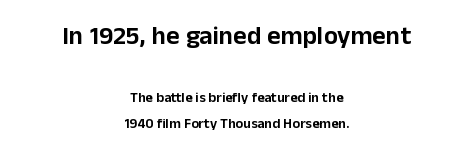
{"italic": "no", "underline": "no", "align": "center", "line_spacing_ratio": 1.86, "letter_spacing": "normal", "letter_spacing_em": 0.0, "larger_block": "first", "size_ratio": 1.86, "glyph_px": 26}
